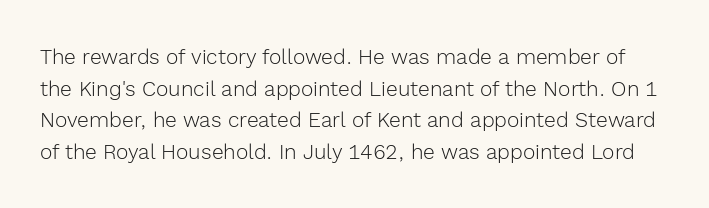
The image shows 21 px text type, upright; set normal line spacing (1.51x), normal letter spacing, not underlined.
